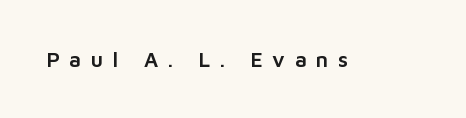
Is the letter spacing exaggerated? Yes — the characters are pushed far apart. Ascenders rise straight up at ninety degrees. The gap between lines stays unmarked.
